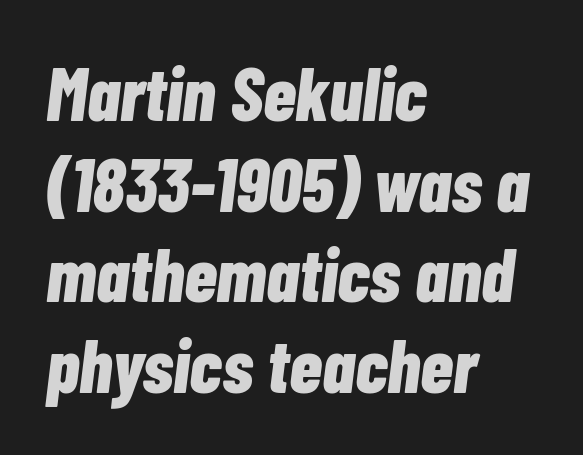
The image shows 75 px bold, condensed type, italic (leaning right); set left-aligned, line spacing 1.21x, normal letter spacing, not underlined; low stroke contrast and a medium x-height.
